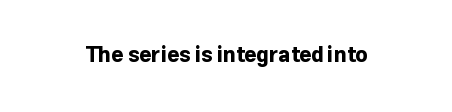
{"italic": "no", "bold": "yes", "underline": "no", "align": "center", "letter_spacing": "normal", "letter_spacing_em": 0.0, "glyph_px": 21}
